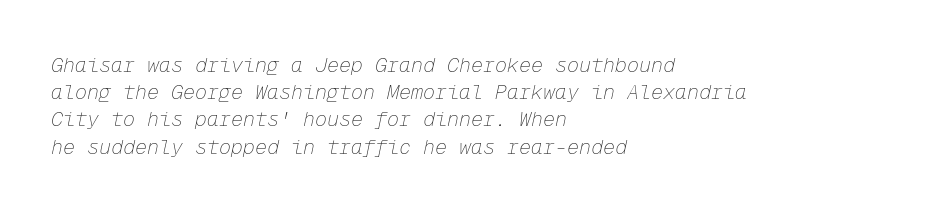
Short note: letters normally spaced. The paragraph shown leans on its left margin. The cut favours lightness, reaching ordinary text weight at its darkest. The strip under each line holds only bare page.
